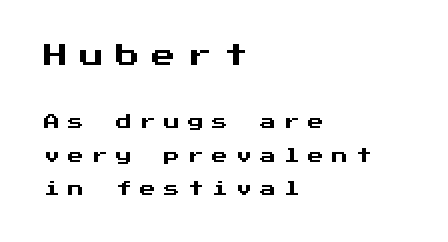
{"italic": "no", "underline": "no", "align": "left", "line_spacing": "loose", "line_spacing_ratio": 2.11, "letter_spacing": "wide", "letter_spacing_em": 0.5, "larger_block": "first", "size_ratio": 1.5, "glyph_px": 24}
